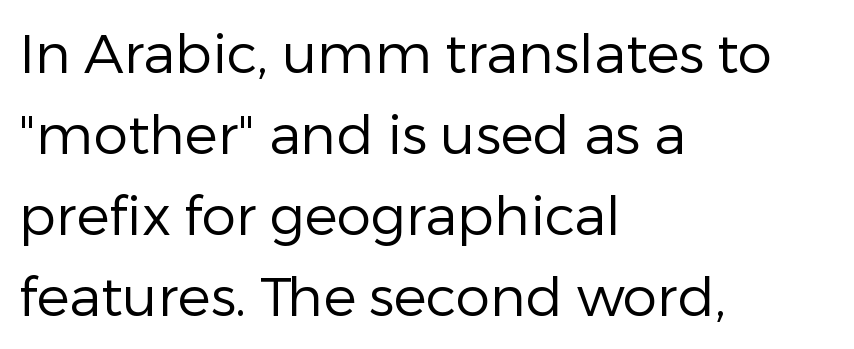
The image shows 55 px regular-weight sans-serif type, upright; set left-aligned, normal line spacing (1.47x), normal letter spacing, not underlined; low stroke contrast and a medium x-height.
